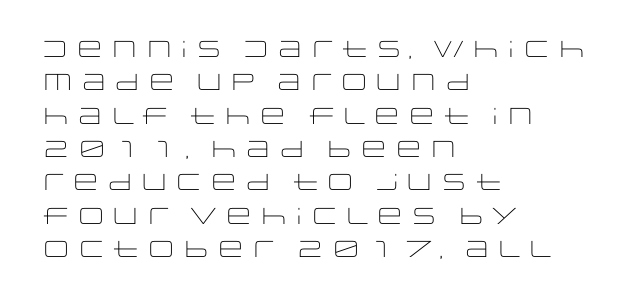
The image shows 23 px text type, upright; set left-aligned, normal line spacing (1.45x), normal letter spacing, not underlined.
